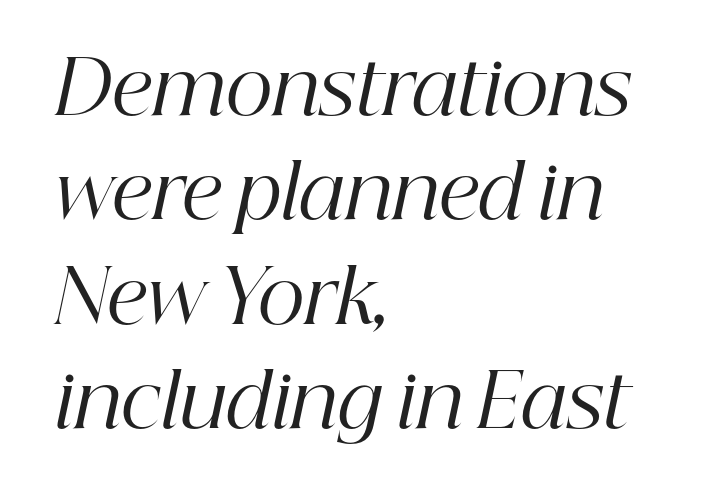
Q: Is the text bold? A: No.
Q: Is the text italic (slanted)? A: Yes, it leans right by about 12 degrees.
Q: Is the typeface a serif or a sans-serif typeface? A: Serif.
Q: Is the text underlined? A: No.
Q: How is the paragraph aligned? A: Left-aligned.
Q: Is the spacing between letters normal or unusually wide? A: Normal.
Q: Is the spacing between lines tight, normal or loose? A: Normal.
Q: Width (condensed, normal, or wide)? A: Normal.
Q: Stroke contrast? A: High.
Q: x-height? A: Medium.
Q: Monospaced? A: No.
